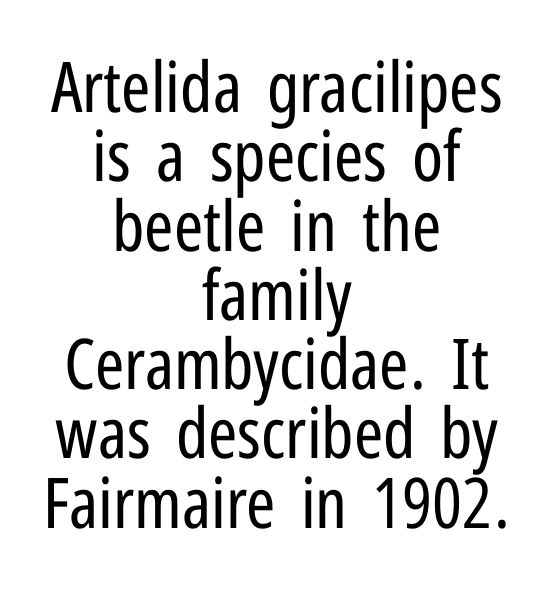
The image shows 70 px regular-weight, condensed sans-serif type, upright; set centered, tight line spacing (0.99x), normal letter spacing, not underlined; low stroke contrast and a medium x-height.
